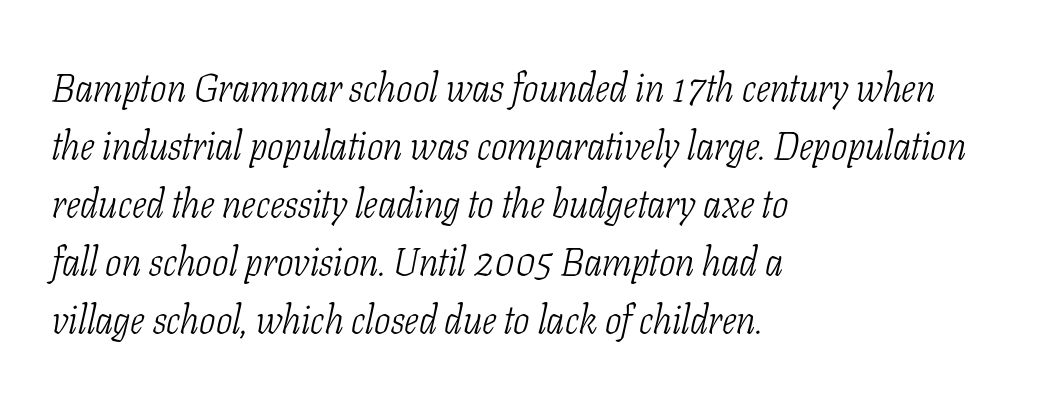
The image shows 39 px light, condensed serif type, italic (leaning right); set left-aligned, normal line spacing (1.49x), normal letter spacing, not underlined; low stroke contrast and a medium x-height.
